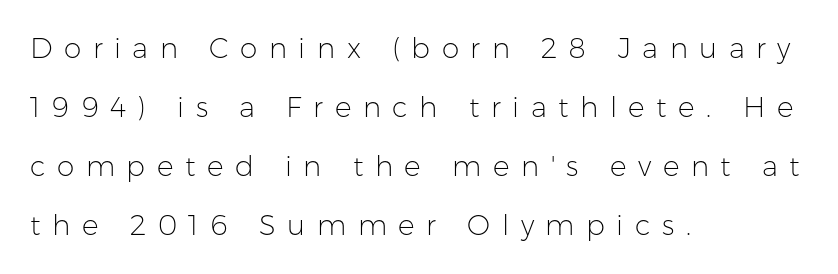
Q: Is the text bold? A: No.
Q: Is the text italic (slanted)? A: No, it is upright.
Q: Is the typeface a serif or a sans-serif typeface? A: Sans-serif.
Q: Is the text underlined? A: No.
Q: How is the paragraph aligned? A: Left-aligned.
Q: Is the spacing between letters normal or unusually wide? A: Unusually wide.
Q: Is the spacing between lines tight, normal or loose? A: Loose.
Q: Width (condensed, normal, or wide)? A: Normal.
Q: Stroke contrast? A: Low.
Q: x-height? A: Medium.
Q: Monospaced? A: No.
